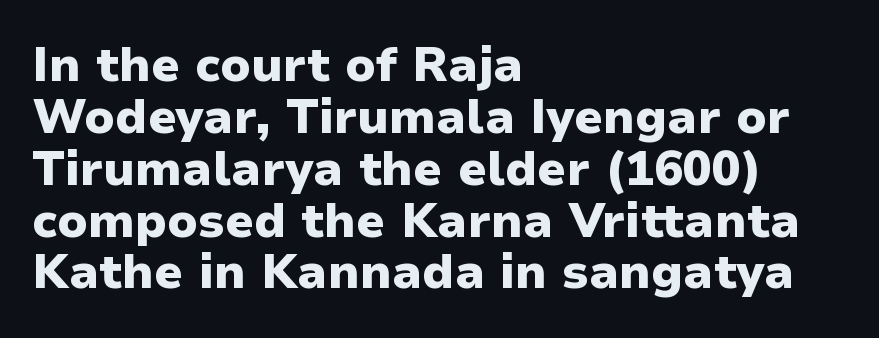
{"serif": "no", "italic": "no", "bold": "yes", "weight": "heavy", "width": "normal", "stroke_contrast": "low", "x_height": "medium", "monospaced": "no", "underline": "no", "align": "left", "line_spacing": "tight", "line_spacing_ratio": 1.08, "letter_spacing": "normal", "letter_spacing_em": 0.0, "glyph_px": 48}
